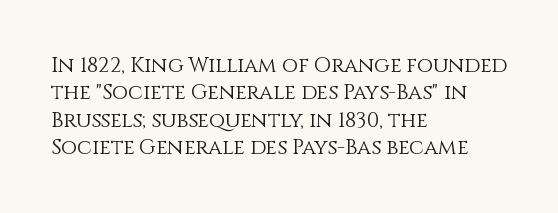
{"italic": "no", "bold": "no", "underline": "no", "align": "left", "line_spacing": "normal", "line_spacing_ratio": 1.3, "letter_spacing": "normal", "letter_spacing_em": 0.0, "glyph_px": 21}
